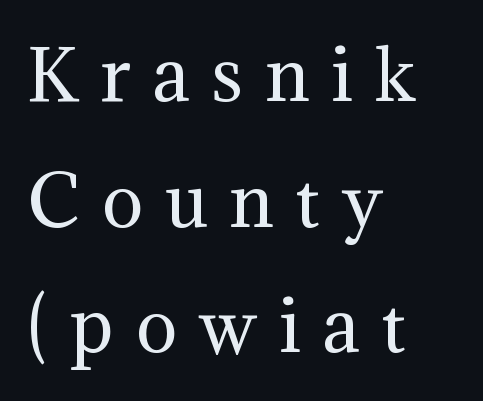
The image shows 69 px regular-weight serif type, upright; set left-aligned, line spacing 1.82x, unusually wide letter spacing (+0.32 em), not underlined; medium stroke contrast and a medium x-height.
